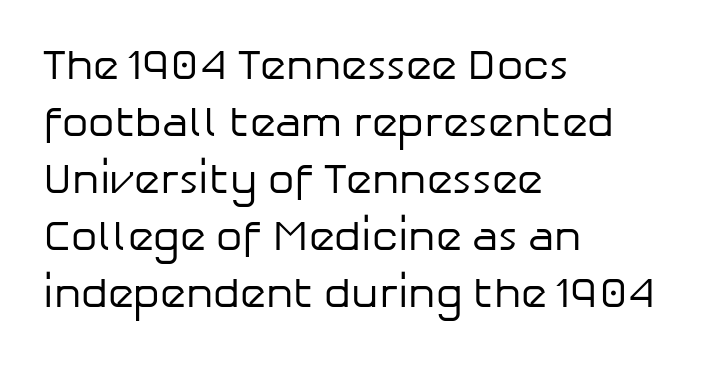
The image shows 42 px regular-weight sans-serif type, upright; set left-aligned, normal line spacing (1.36x), normal letter spacing, not underlined; low stroke contrast and a medium x-height.
